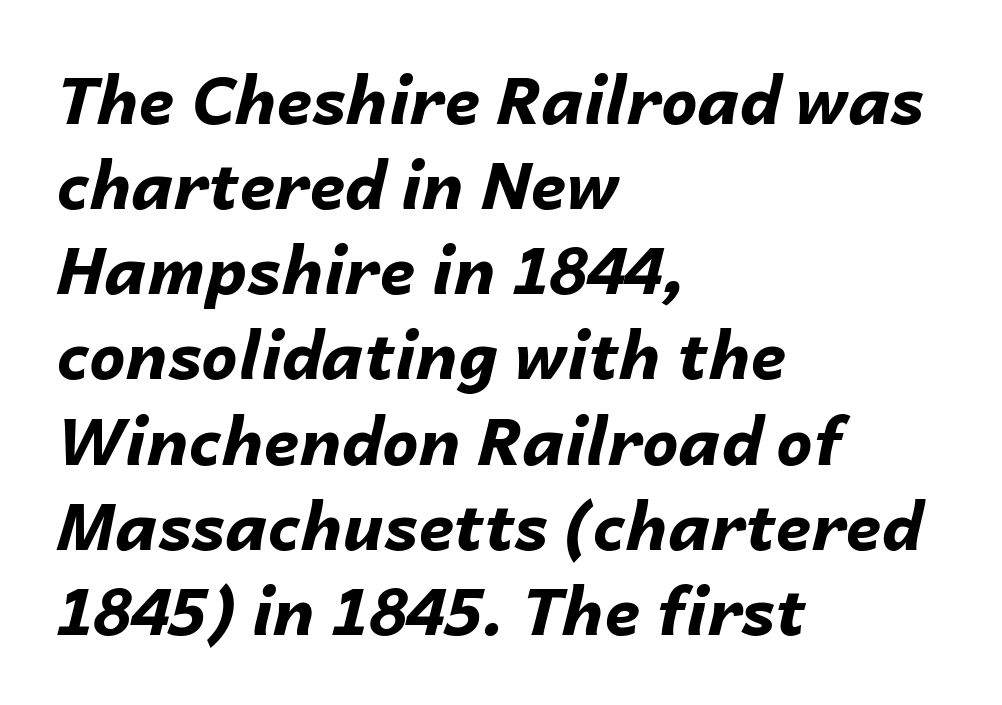
{"italic": "yes", "lean": "right", "slant_degrees": 14, "bold": "yes", "weight": "bold", "width": "normal", "stroke_contrast": "low", "x_height": "medium", "monospaced": "no", "underline": "no", "align": "left", "line_spacing": "normal", "line_spacing_ratio": 1.31, "letter_spacing": "normal", "letter_spacing_em": 0.0, "glyph_px": 65}
